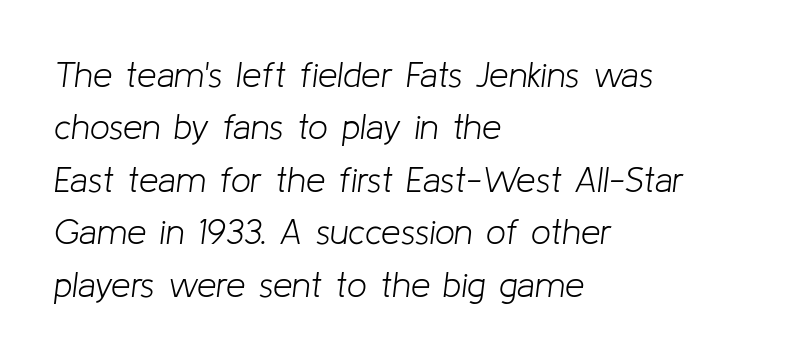
Letter spacing: default. Looks like regular typesetting: each glyph gets only the width it needs. Think standard paragraph weight, or any step lighter than that. One-word summary of the alignment: left. Words float on clear page, feet unadorned. The designer left line spacing at the default.
